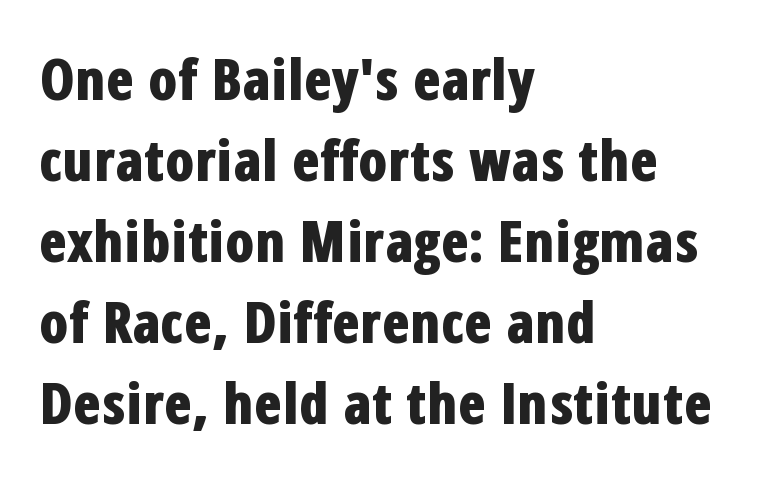
This is the regular roman posture of the typeface. In terms of weight, the rendering is a true, heavy bold. This sample has the flowing, uneven cadence of proportional lettering. The passage is arranged the way most books set body copy — flush left. Summary of vertical rhythm: regular, with standard interline spacing. The space beneath each line is pristine and unruled.
